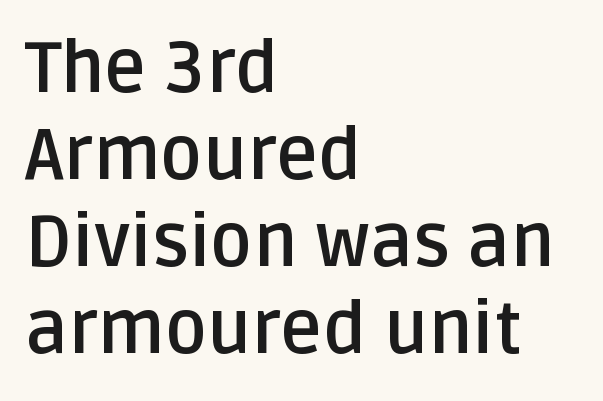
{"serif": "no", "italic": "no", "bold": "yes", "weight": "semibold", "width": "normal", "stroke_contrast": "low", "x_height": "large", "monospaced": "no", "underline": "no", "align": "left", "line_spacing_ratio": 1.21, "letter_spacing": "normal", "letter_spacing_em": 0.0, "glyph_px": 72}
